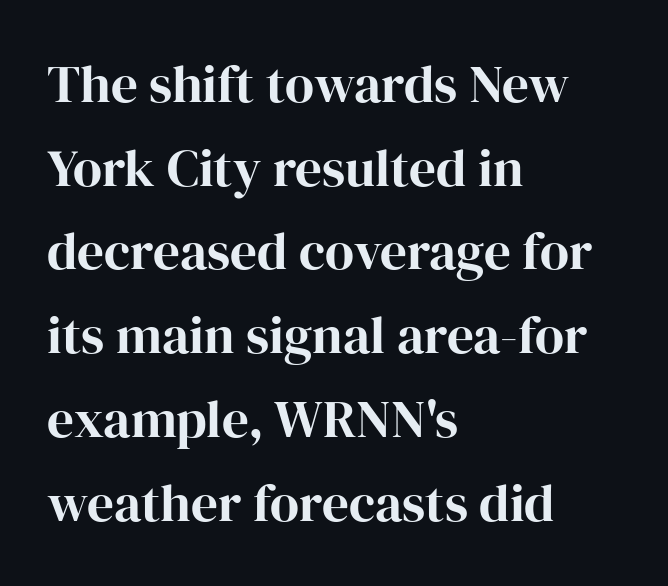
The image shows 53 px bold serif type, upright; set left-aligned, normal line spacing (1.58x), normal letter spacing, not underlined; high stroke contrast and a medium x-height.
